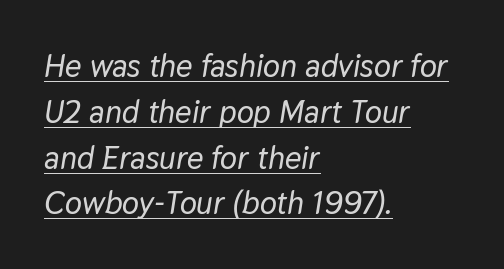
The image shows 32 px text type, italic (leaning right); set left-aligned, normal line spacing (1.43x), normal letter spacing, underlined; low stroke contrast and a medium x-height.
